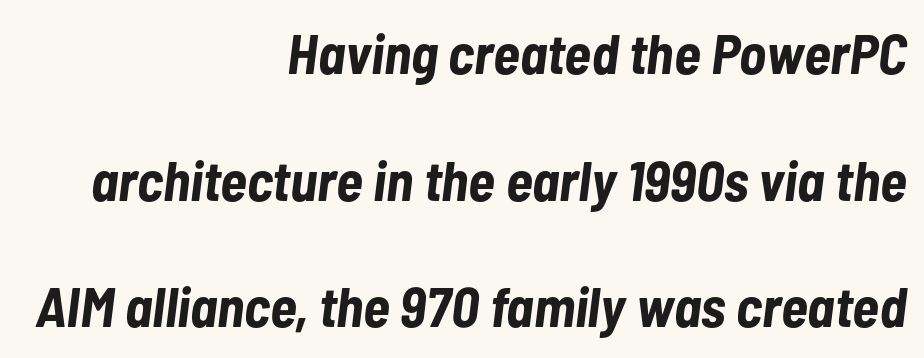
{"italic": "yes", "lean": "right", "slant_degrees": 7, "bold": "yes", "weight": "bold", "width": "condensed", "stroke_contrast": "low", "x_height": "medium", "monospaced": "no", "underline": "no", "align": "right", "line_spacing": "loose", "line_spacing_ratio": 2.26, "letter_spacing": "normal", "letter_spacing_em": 0.0, "glyph_px": 56}
